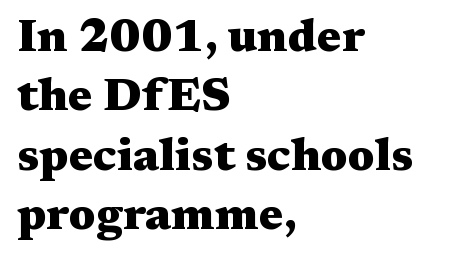
The image shows 46 px heavy, wide serif type, upright; set left-aligned, normal line spacing (1.29x), normal letter spacing, not underlined; medium stroke contrast and a medium x-height.
